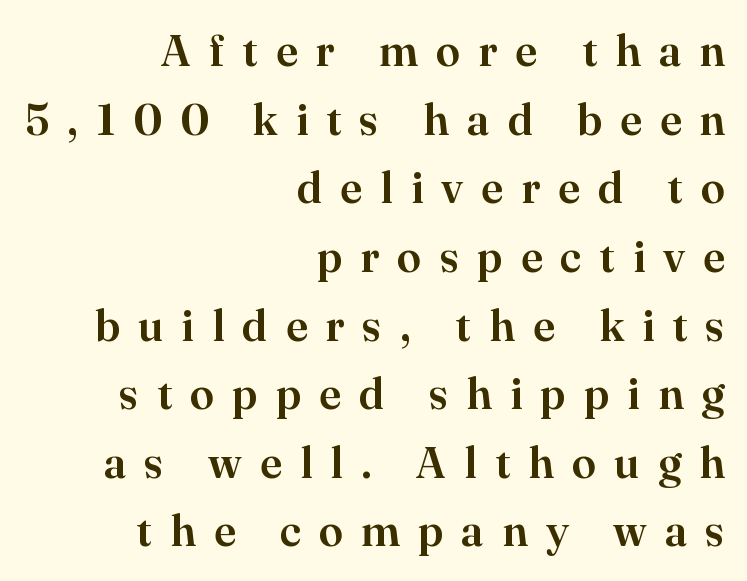
Q: Is the text italic (slanted)? A: No, it is upright.
Q: Is the typeface a serif or a sans-serif typeface? A: Serif.
Q: Is the text underlined? A: No.
Q: How is the paragraph aligned? A: Right-aligned.
Q: Is the spacing between letters normal or unusually wide? A: Unusually wide.
Q: Is the spacing between lines tight, normal or loose? A: Normal.
Q: Width (condensed, normal, or wide)? A: Normal.
Q: Stroke contrast? A: High.
Q: x-height? A: Small.
Q: Monospaced? A: No.
